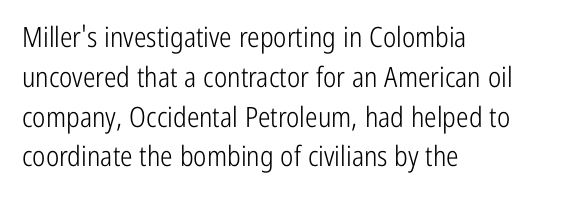
The image shows 28 px light, condensed sans-serif type, upright; set left-aligned, normal line spacing (1.42x), normal letter spacing, not underlined; low stroke contrast and a medium x-height.
